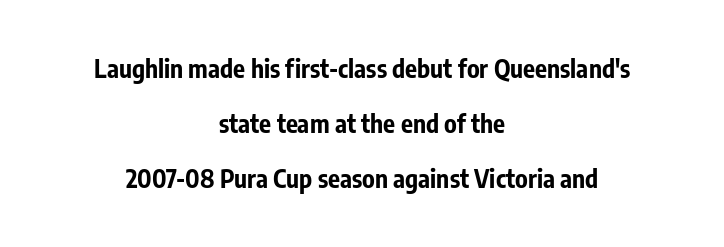
The image shows 25 px bold type, upright; set centered, loose line spacing (2.21x), normal letter spacing, not underlined.
